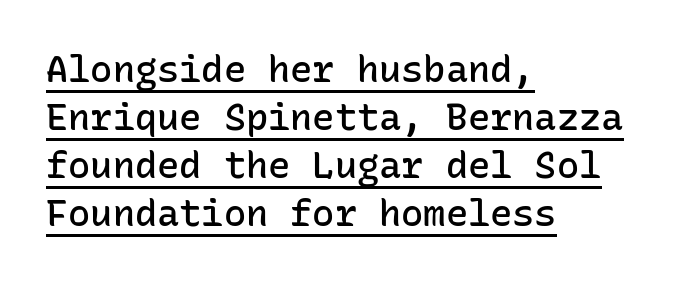
Spacing verdict: monospaced, one width for all characters. Alignment: flush left. The rendering keeps characters at their native spacing. The sample's only ornament is a line tracing under the words. Heft: intermediate — a semibold. What's the leading like? Ordinary, nothing unusual.
